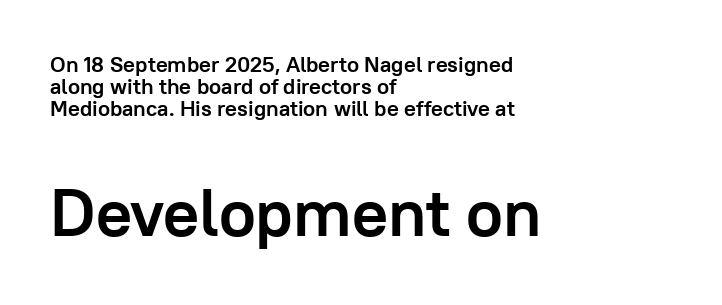
The gaps between neighbouring characters are ordinary and unremarkable. Students, observe: this is what under-led, compact text looks like. Character widths vary here, with narrow letters taking less room than wide ones. A clean baseline with only descenders dipping below it.
